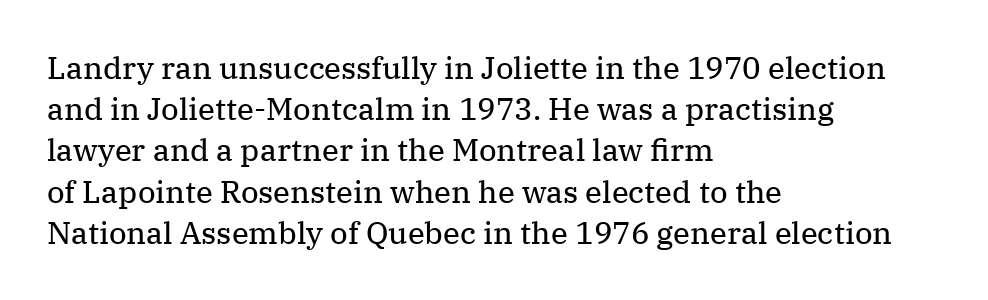
{"serif": "yes", "italic": "no", "bold": "no", "weight": "regular", "width": "normal", "stroke_contrast": "medium", "x_height": "medium", "monospaced": "no", "underline": "no", "align": "left", "line_spacing": "normal", "line_spacing_ratio": 1.33, "letter_spacing": "normal", "letter_spacing_em": 0.0, "glyph_px": 31}
